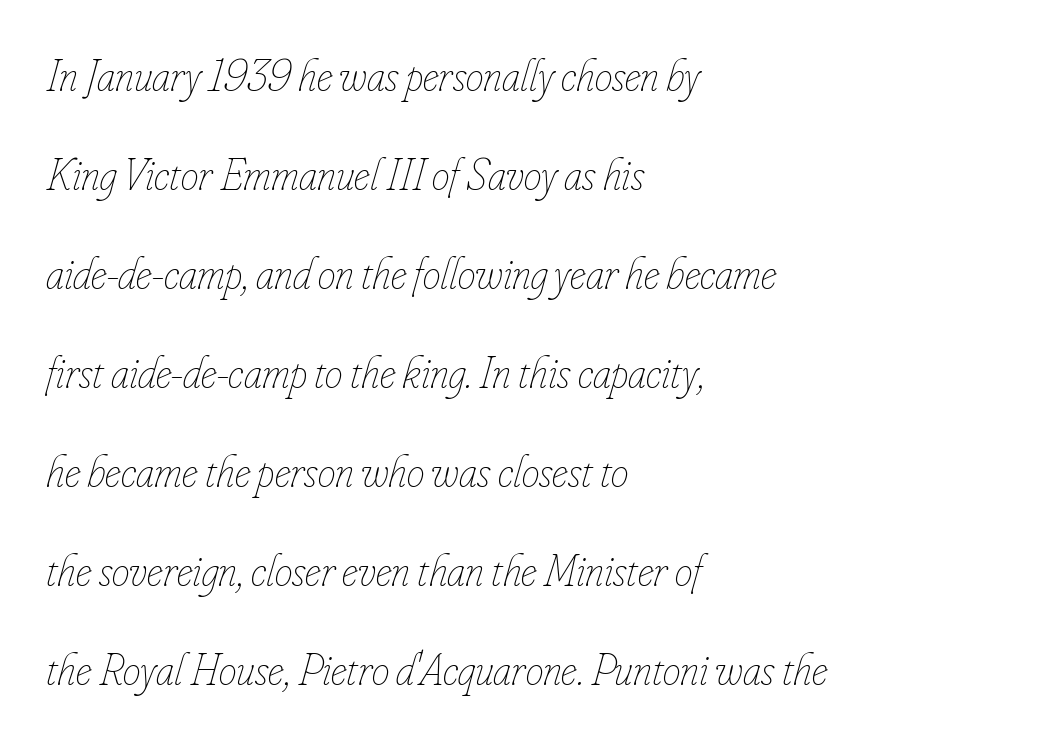
Q: Is the text bold? A: No.
Q: Is the text italic (slanted)? A: Yes, it leans right by about 16 degrees.
Q: Is the text underlined? A: No.
Q: How is the paragraph aligned? A: Left-aligned.
Q: Is the spacing between letters normal or unusually wide? A: Normal.
Q: Is the spacing between lines tight, normal or loose? A: Loose.
Q: Width (condensed, normal, or wide)? A: Condensed.
Q: Stroke contrast? A: Low.
Q: x-height? A: Small.
Q: Monospaced? A: No.
